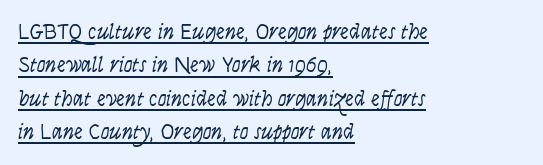
Q: Is the text bold? A: No.
Q: Is the text italic (slanted)? A: Yes, it leans right by about 9 degrees.
Q: Is the text underlined? A: Yes.
Q: How is the paragraph aligned? A: Left-aligned.
Q: Is the spacing between letters normal or unusually wide? A: Normal.
Q: Is the spacing between lines tight, normal or loose? A: Normal.
